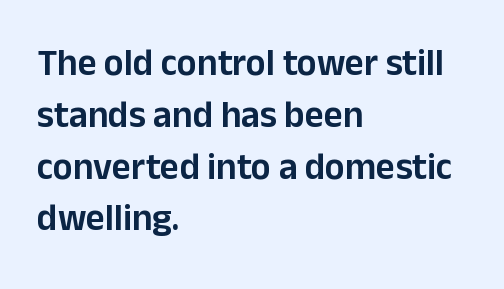
Stroke terminals: plain, sans-serif. Has an underline been added? It has not. Casual observation: everything's shoved over to the left. Each letter keeps its own natural width here, so spacing adapts to shape. Letter spacing: default.
